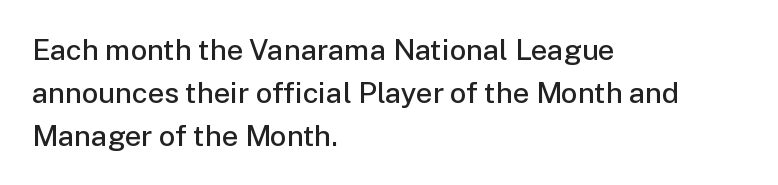
{"serif": "no", "italic": "no", "bold": "semi", "weight": "semibold", "width": "normal", "stroke_contrast": "low", "x_height": "medium", "monospaced": "no", "underline": "no", "align": "left", "line_spacing": "normal", "line_spacing_ratio": 1.48, "letter_spacing": "normal", "letter_spacing_em": 0.0, "glyph_px": 29}
